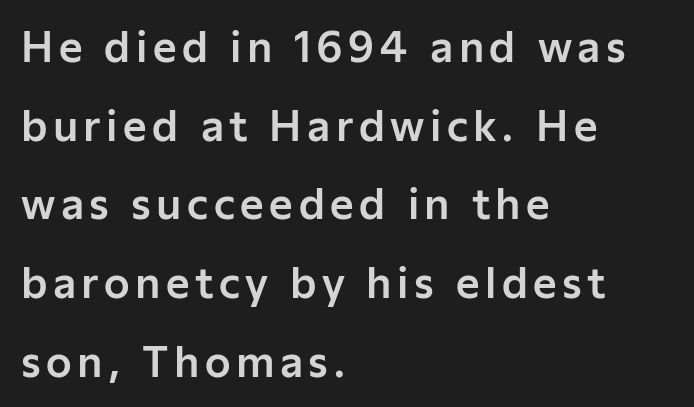
The image shows 41 px sans-serif type, upright; set left-aligned, loose line spacing (1.92x), not underlined; low stroke contrast and a medium x-height.
